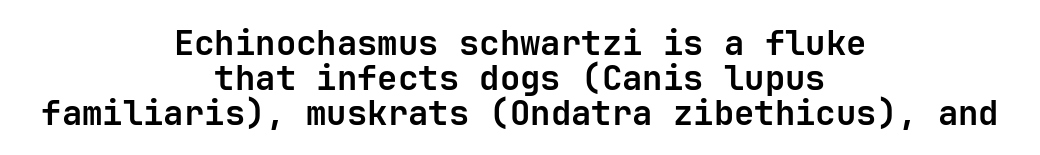
The image shows 34 px semibold sans-serif type, upright; set centered, tight line spacing (1.03x), normal letter spacing, not underlined; low stroke contrast and a medium x-height.
